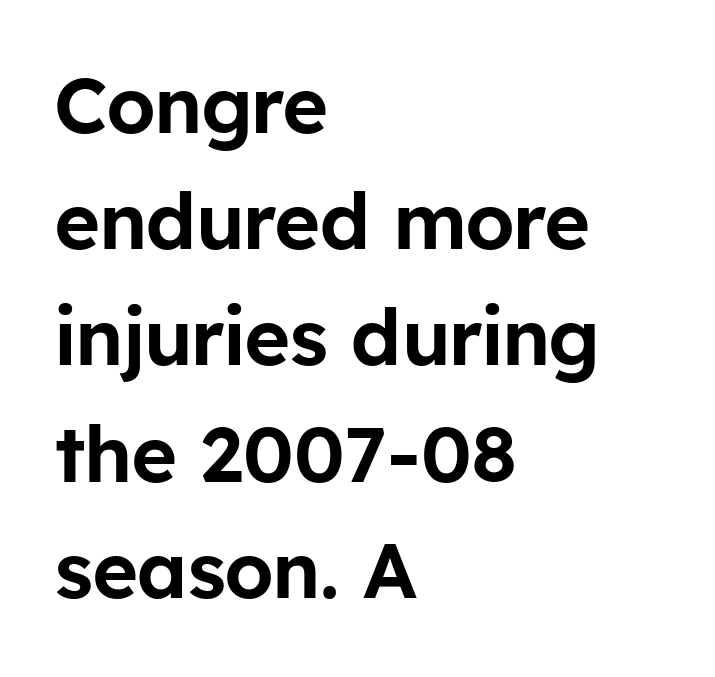
{"serif": "no", "italic": "no", "width": "normal", "stroke_contrast": "low", "x_height": "medium", "monospaced": "no", "underline": "no", "align": "left", "line_spacing": "normal", "line_spacing_ratio": 1.49, "letter_spacing": "normal", "letter_spacing_em": 0.0, "glyph_px": 78}
